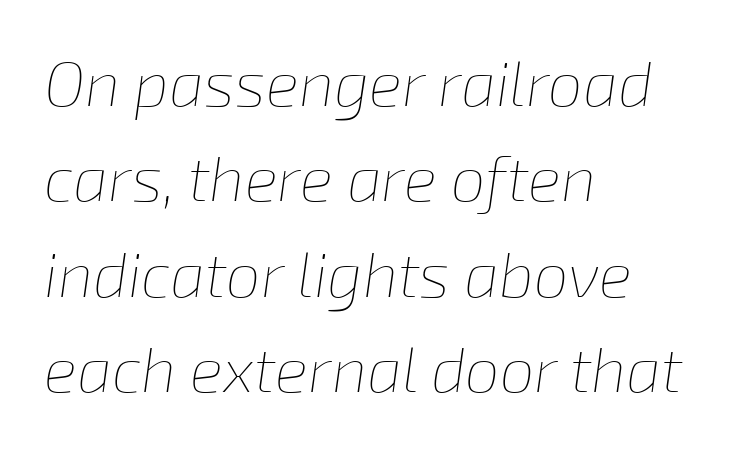
Q: Is the text bold? A: No.
Q: Is the text italic (slanted)? A: Yes, it leans right by about 8 degrees.
Q: Is the text underlined? A: No.
Q: How is the paragraph aligned? A: Left-aligned.
Q: Is the spacing between letters normal or unusually wide? A: Normal.
Q: Is the spacing between lines tight, normal or loose? A: Normal.
Q: Width (condensed, normal, or wide)? A: Normal.
Q: Stroke contrast? A: Low.
Q: x-height? A: Medium.
Q: Monospaced? A: No.
